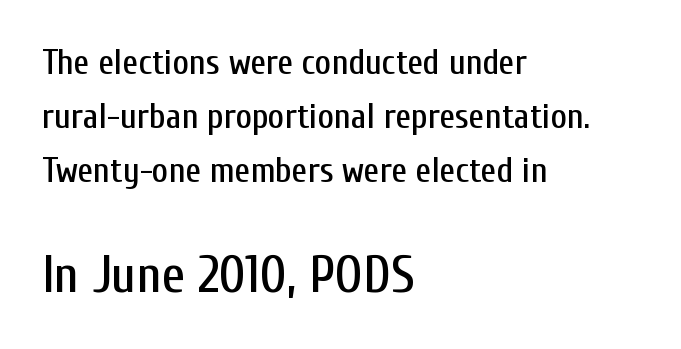
Q: Is the text italic (slanted)? A: No, it is upright.
Q: Is the typeface a serif or a sans-serif typeface? A: Sans-serif.
Q: Is the text underlined? A: No.
Q: How is the paragraph aligned? A: Left-aligned.
Q: Is the spacing between letters normal or unusually wide? A: Normal.
Q: Is the spacing between lines tight, normal or loose? A: Normal.
Q: Which block of text is set in a larger size, the first (top) or the second (bottom)? A: The second (bottom) one.
Q: Width (condensed, normal, or wide)? A: Condensed.
Q: Stroke contrast? A: Low.
Q: x-height? A: Medium.
Q: Monospaced? A: No.
